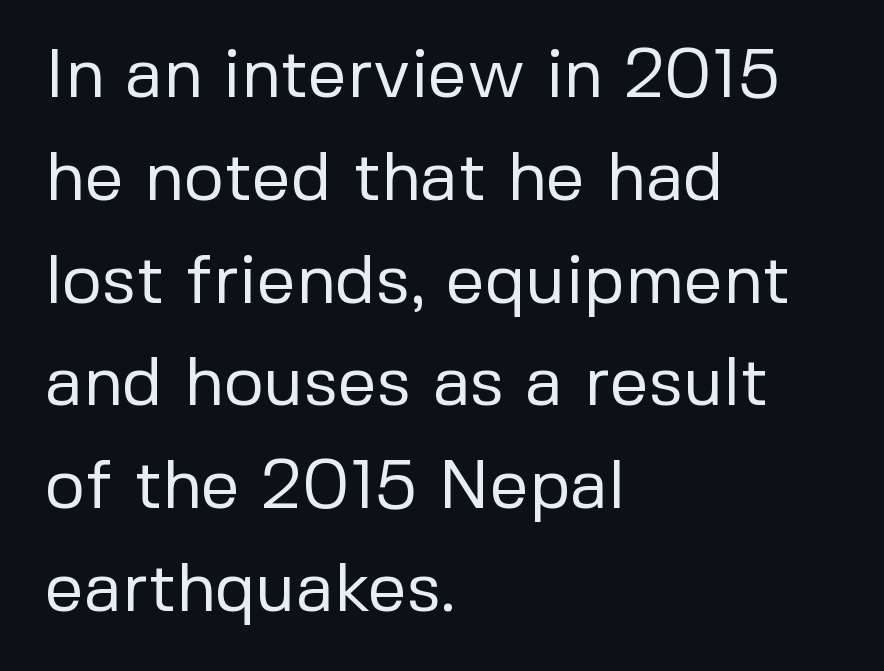
{"serif": "no", "italic": "no", "bold": "no", "weight": "regular", "width": "normal", "stroke_contrast": "low", "x_height": "medium", "monospaced": "no", "underline": "no", "align": "left", "line_spacing": "normal", "line_spacing_ratio": 1.49, "letter_spacing": "normal", "letter_spacing_em": 0.0, "glyph_px": 69}
